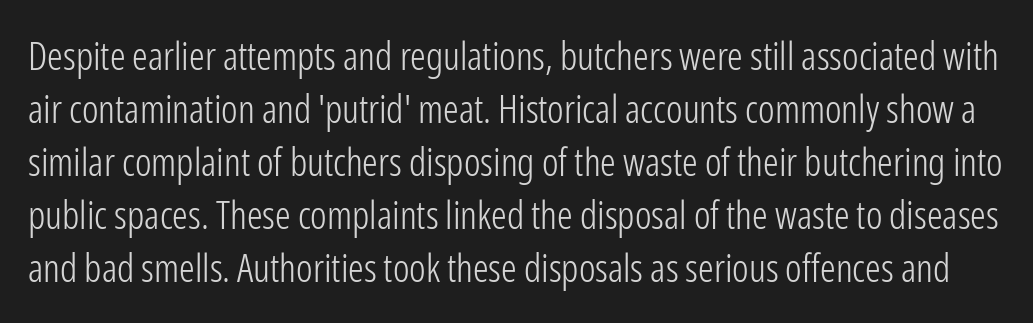
Q: Is the text bold? A: No.
Q: Is the text italic (slanted)? A: No, it is upright.
Q: Is the typeface a serif or a sans-serif typeface? A: Sans-serif.
Q: Is the text underlined? A: No.
Q: Is the spacing between letters normal or unusually wide? A: Normal.
Q: Is the spacing between lines tight, normal or loose? A: Normal.
Q: Width (condensed, normal, or wide)? A: Condensed.
Q: Stroke contrast? A: Low.
Q: x-height? A: Medium.
Q: Monospaced? A: No.
